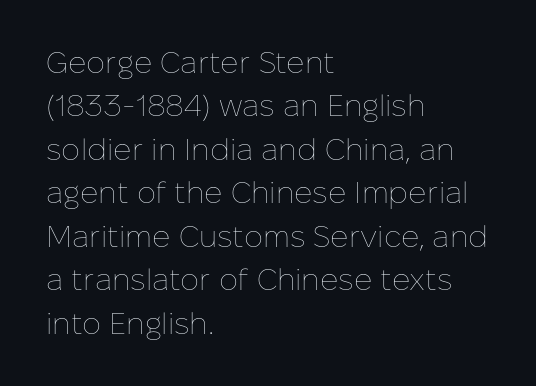
Q: Is the text bold? A: No.
Q: Is the text italic (slanted)? A: No, it is upright.
Q: Is the text underlined? A: No.
Q: How is the paragraph aligned? A: Left-aligned.
Q: Is the spacing between letters normal or unusually wide? A: Normal.
Q: Is the spacing between lines tight, normal or loose? A: Normal.
Q: Width (condensed, normal, or wide)? A: Normal.
Q: Stroke contrast? A: Low.
Q: x-height? A: Medium.
Q: Monospaced? A: No.
